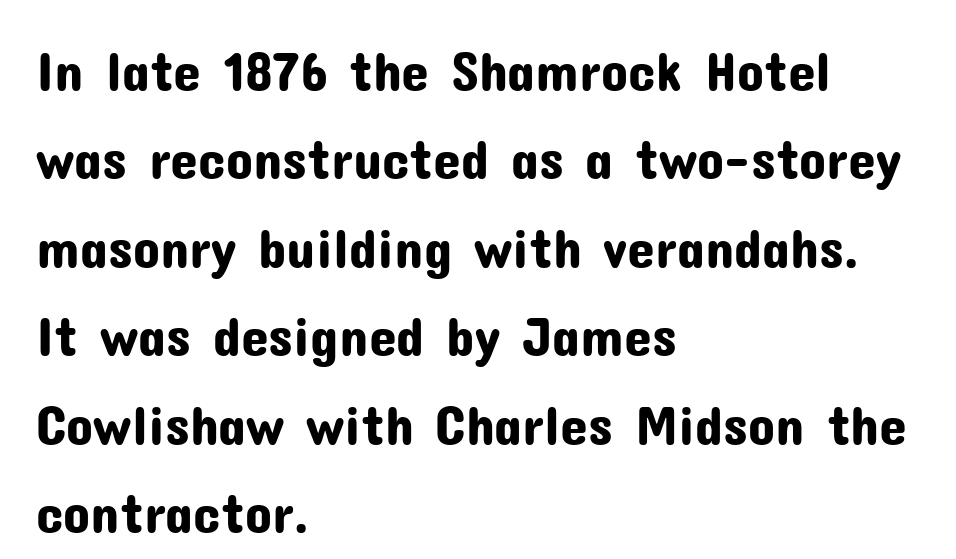
The image shows 56 px sans-serif type, upright; set left-aligned, normal line spacing (1.58x), normal letter spacing, not underlined; low stroke contrast and a medium x-height.
